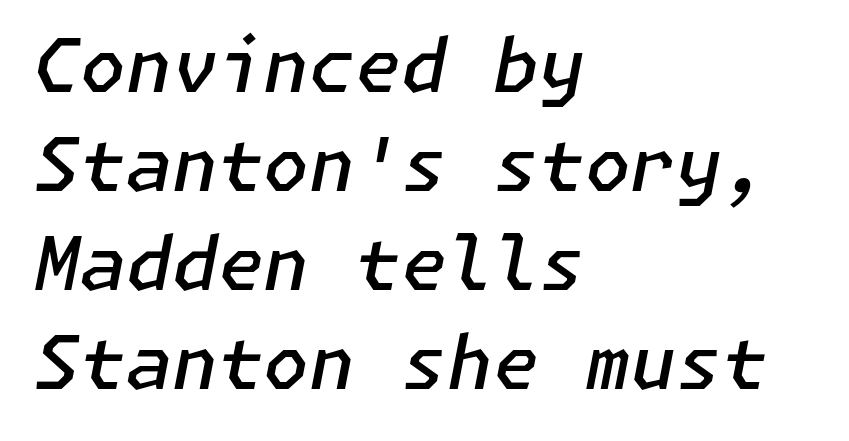
Q: Is the text bold? A: Semi-bold.
Q: Is the text italic (slanted)? A: Yes, it leans right by about 11 degrees.
Q: Is the text underlined? A: No.
Q: How is the paragraph aligned? A: Left-aligned.
Q: Is the spacing between letters normal or unusually wide? A: Normal.
Q: Is the spacing between lines tight, normal or loose? A: Normal.
Q: Width (condensed, normal, or wide)? A: Normal.
Q: Stroke contrast? A: Low.
Q: x-height? A: Medium.
